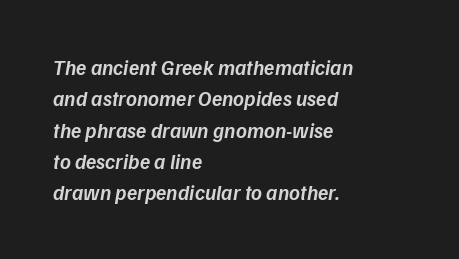
The image shows 21 px text type, italic (leaning right); set left-aligned, normal line spacing (1.49x), normal letter spacing, not underlined.
